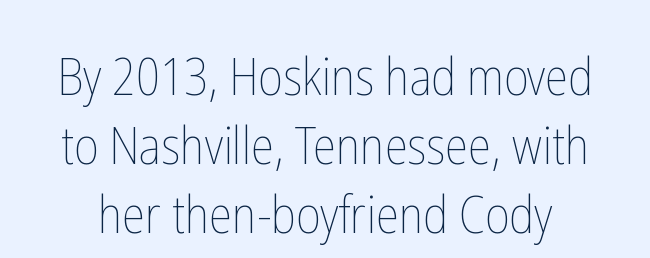
Q: Is the text bold? A: No.
Q: Is the text italic (slanted)? A: No, it is upright.
Q: Is the text underlined? A: No.
Q: Is the spacing between letters normal or unusually wide? A: Normal.
Q: Is the spacing between lines tight, normal or loose? A: Normal.
Q: Width (condensed, normal, or wide)? A: Condensed.
Q: Stroke contrast? A: Low.
Q: x-height? A: Medium.
Q: Monospaced? A: No.
